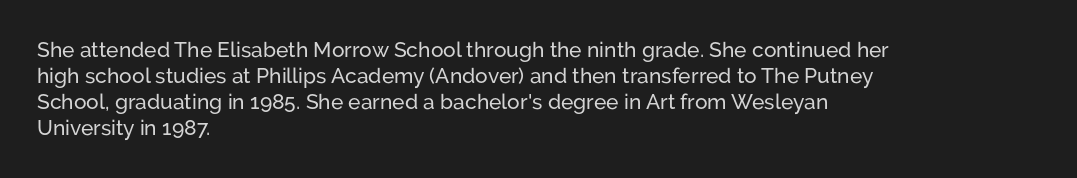
The typesetter chose a ragged-right arrangement here. The type sits square on the baseline with zero lean. There is no visible air inserted between adjacent glyphs. Has an underline been added? It has not.
